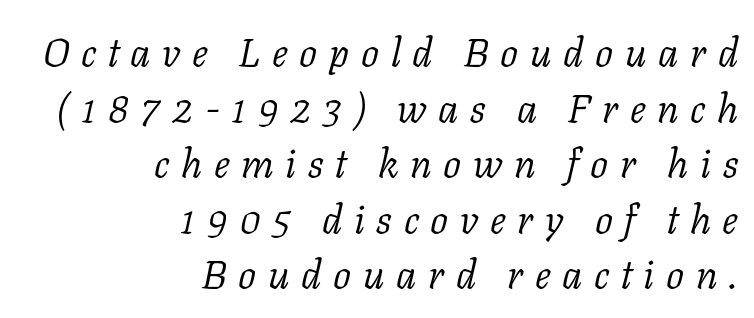
Q: Is the text bold? A: No.
Q: Is the text italic (slanted)? A: Yes, it leans right by about 11 degrees.
Q: Is the typeface a serif or a sans-serif typeface? A: Serif.
Q: Is the text underlined? A: No.
Q: How is the paragraph aligned? A: Right-aligned.
Q: Is the spacing between letters normal or unusually wide? A: Unusually wide.
Q: Is the spacing between lines tight, normal or loose? A: Normal.
Q: Width (condensed, normal, or wide)? A: Normal.
Q: Stroke contrast? A: Low.
Q: x-height? A: Medium.
Q: Monospaced? A: No.
